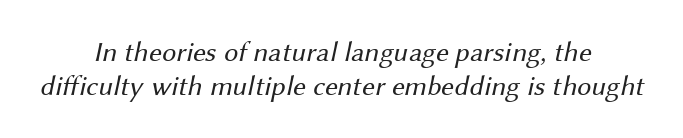
{"serif": "no", "bold": "no", "weight": "regular", "width": "normal", "stroke_contrast": "medium", "x_height": "medium", "monospaced": "no", "underline": "no", "align": "center", "line_spacing_ratio": 1.22, "letter_spacing": "normal", "letter_spacing_em": 0.0, "glyph_px": 28}
